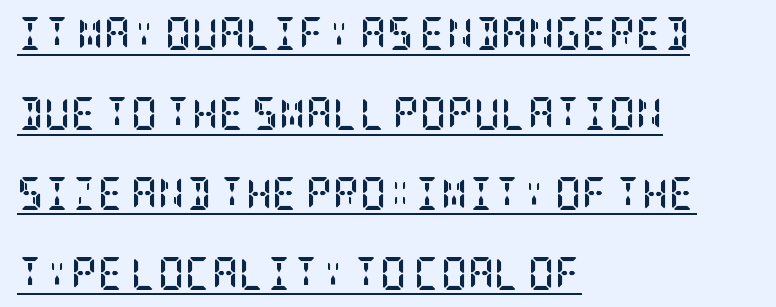
Q: Is the text bold? A: Yes.
Q: Is the text italic (slanted)? A: No, it is upright.
Q: Is the typeface a serif or a sans-serif typeface? A: Serif.
Q: Is the text underlined? A: Yes.
Q: How is the paragraph aligned? A: Left-aligned.
Q: Is the spacing between letters normal or unusually wide? A: Normal.
Q: Is the spacing between lines tight, normal or loose? A: Loose.
Q: Width (condensed, normal, or wide)? A: Condensed.
Q: Stroke contrast? A: Low.
Q: x-height? A: Large.
